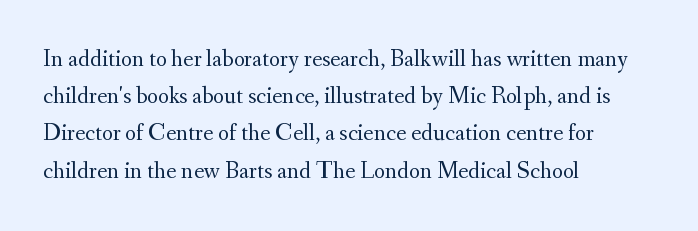
Ordinary non-slanted type is in use. This sample uses plain, unmodified letter spacing. Has an underline been added? It has not. The designer left line spacing at the default. The cut favours lightness, reaching ordinary text weight at its darkest. Layout note: lines flush left.
